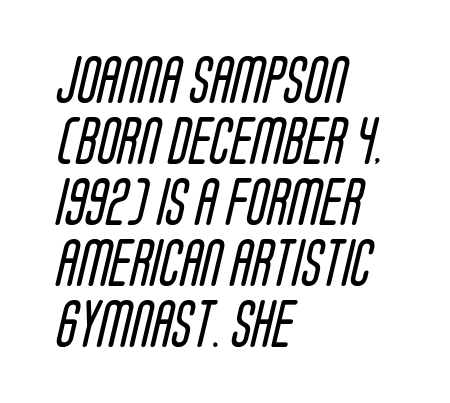
The image shows 48 px regular-weight, condensed sans-serif type; set left-aligned, normal line spacing (1.27x), normal letter spacing, not underlined; low stroke contrast and a large x-height.
